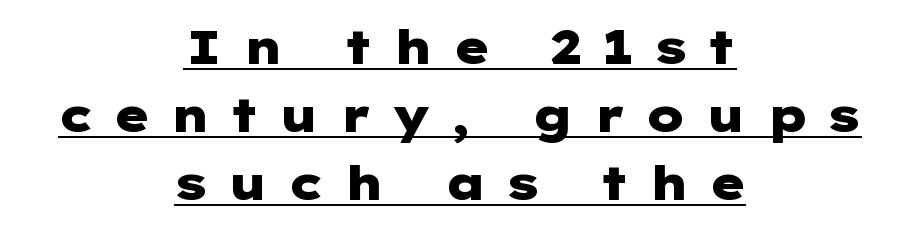
The leading is moderate, giving the passage an even texture. Glance below the letters and you will spot a drawn line. Is the letter spacing exaggerated? Yes — the characters are pushed far apart. Emphasis by weight is at full strength: bold.
